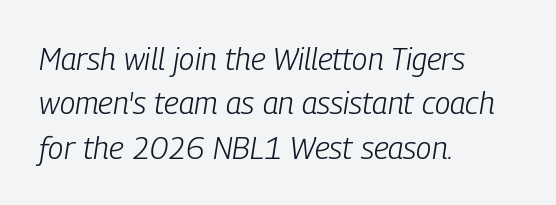
Spacing verdict: proportional, widths tailored to each character. The vertical gap from one line to the next is medium. Weight: not bold — regular or lighter. Anything drawn beneath the words? Only blank space.
